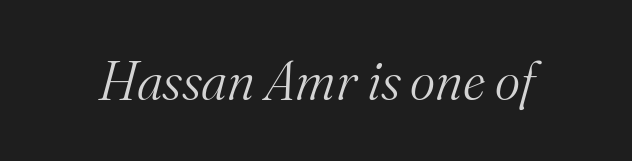
{"serif": "yes", "italic": "yes", "lean": "right", "slant_degrees": 16, "bold": "no", "weight": "light", "width": "normal", "stroke_contrast": "medium", "x_height": "small", "monospaced": "no", "underline": "no", "letter_spacing": "normal", "letter_spacing_em": 0.0, "glyph_px": 54}
